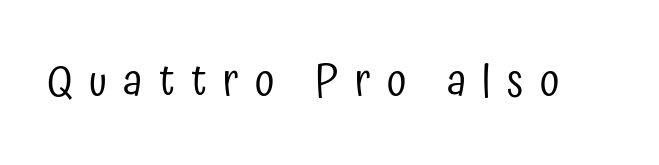
Weight: regular or lighter. The font family rendered here belongs to the sans-serif group. Think of a printed novel: that variable character pitch is what you see here. Posture: vertical. Substantial extra tracking has been applied to these lines.
